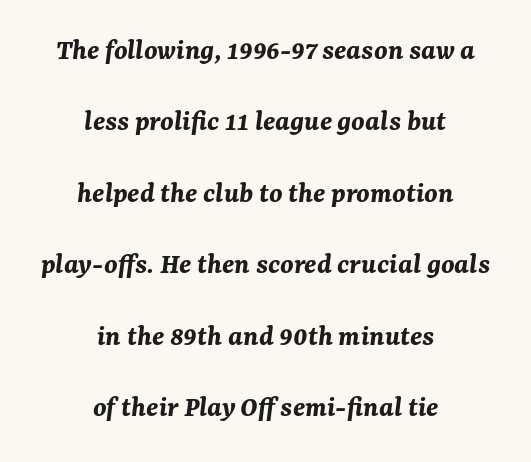
The image shows 30 px bold type, italic (leaning right); set centered, loose line spacing (2.38x), normal letter spacing, not underlined; medium stroke contrast and a medium x-height.
